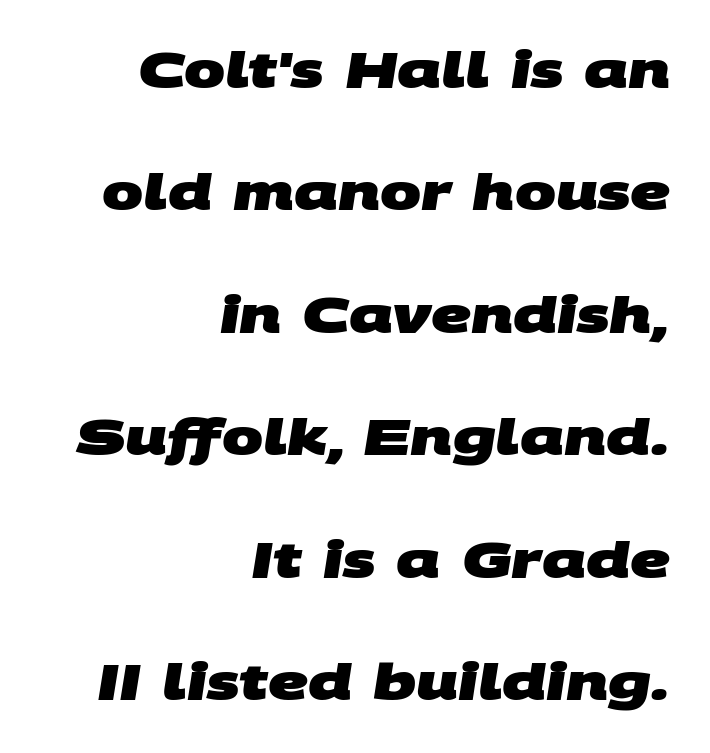
{"serif": "no", "bold": "yes", "weight": "heavy", "width": "wide", "stroke_contrast": "medium", "x_height": "large", "monospaced": "no", "underline": "no", "align": "right", "line_spacing": "loose", "line_spacing_ratio": 2.5, "letter_spacing": "normal", "letter_spacing_em": 0.0, "glyph_px": 49}
